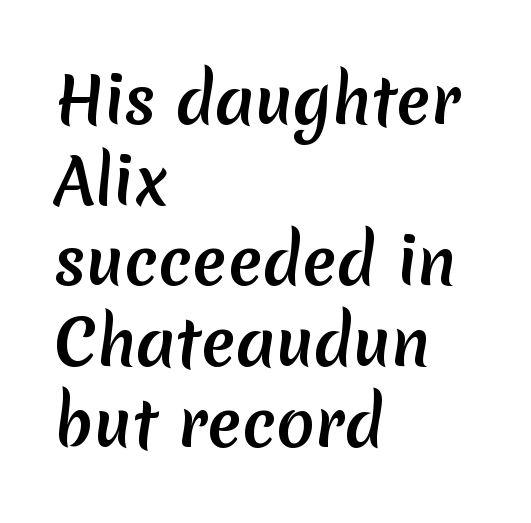
{"serif": "no", "width": "normal", "stroke_contrast": "medium", "x_height": "medium", "monospaced": "no", "underline": "no", "align": "left", "line_spacing": "normal", "line_spacing_ratio": 1.28, "letter_spacing": "normal", "letter_spacing_em": 0.0, "glyph_px": 63}
